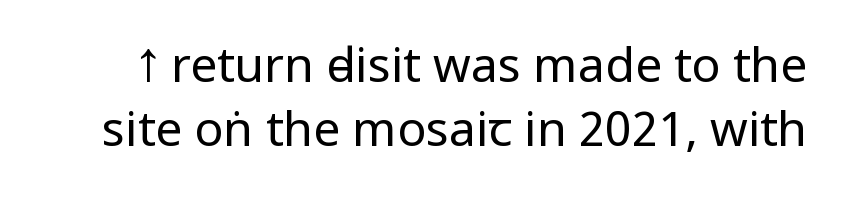
The image shows 48 px regular-weight, condensed sans-serif type, upright; set normal line spacing (1.34x), normal letter spacing, not underlined; low stroke contrast and a large x-height.
